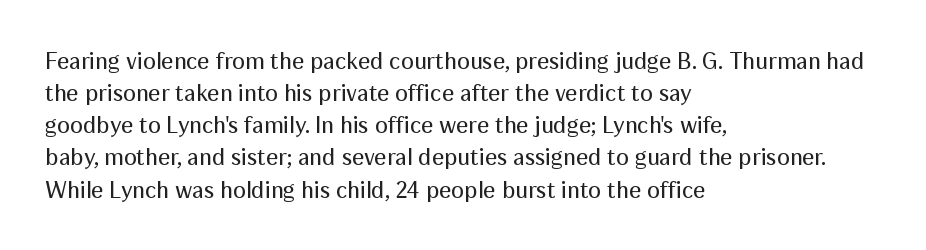
{"italic": "no", "bold": "no", "underline": "no", "align": "left", "line_spacing": "normal", "line_spacing_ratio": 1.34, "letter_spacing": "normal", "letter_spacing_em": 0.0, "glyph_px": 24}
